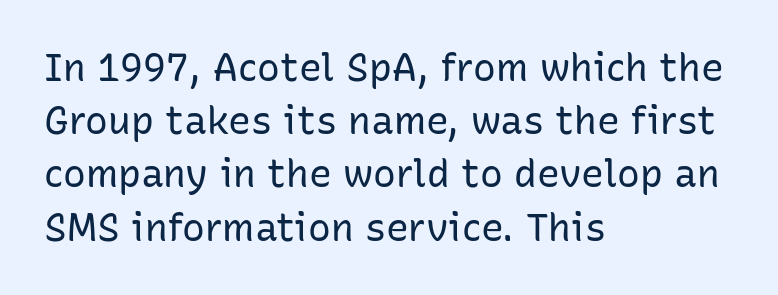
Each letter keeps its own natural width here, so spacing adapts to shape. This rendering leaves character spacing at its baseline value. Leading matches the norm, producing a regular column. Posture: upright roman.
